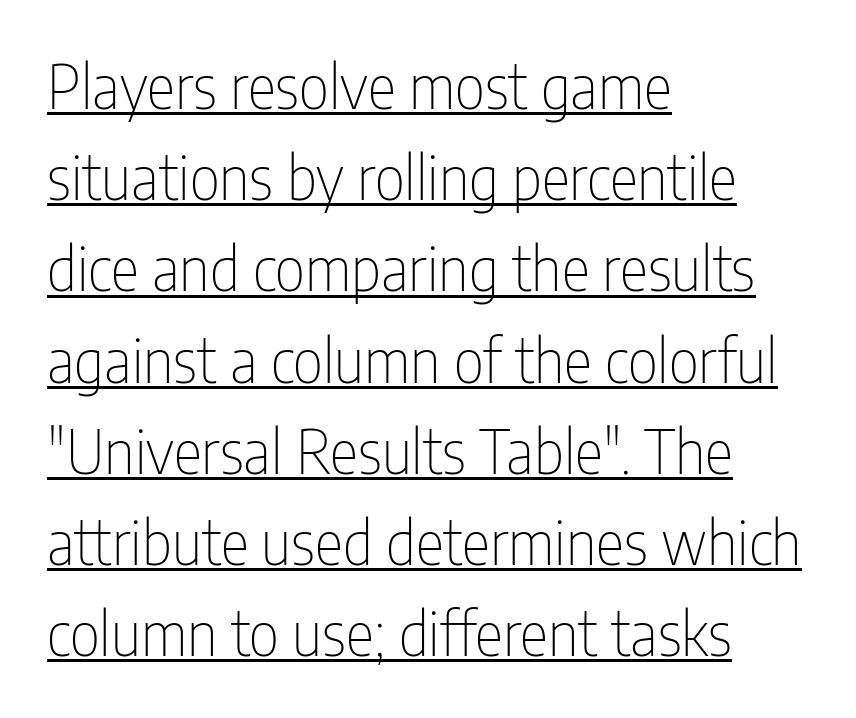
The image shows 60 px thin, condensed sans-serif type, upright; set left-aligned, normal line spacing (1.52x), normal letter spacing, underlined; low stroke contrast and a medium x-height.
